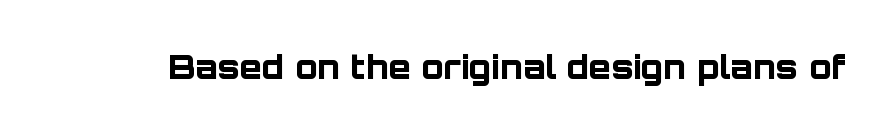
{"serif": "no", "italic": "no", "bold": "yes", "weight": "bold", "width": "normal", "stroke_contrast": "low", "x_height": "large", "monospaced": "no", "underline": "no", "letter_spacing": "normal", "letter_spacing_em": 0.0, "glyph_px": 33}
